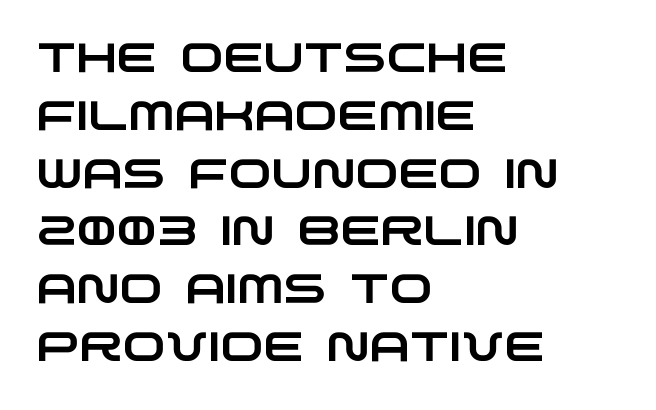
The image shows 41 px wide sans-serif type; set left-aligned, normal line spacing (1.41x), normal letter spacing, not underlined; low stroke contrast and a large x-height.
